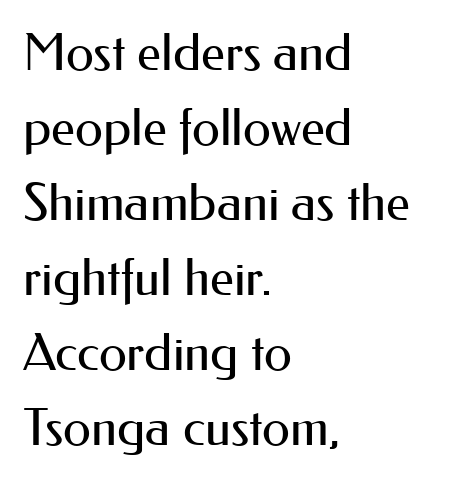
The image shows 51 px regular-weight sans-serif type, upright; set left-aligned, normal line spacing (1.47x), normal letter spacing, not underlined; medium stroke contrast and a small x-height.
